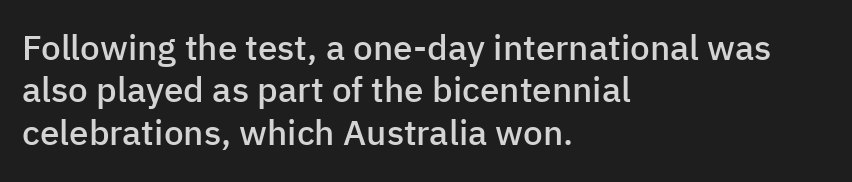
The foot of each line stays bare and open. Style check: upright. A student would call this left alignment; a typographer would say flush left, rag right. Serif or sans? Sans — the stroke terminals are bare.
